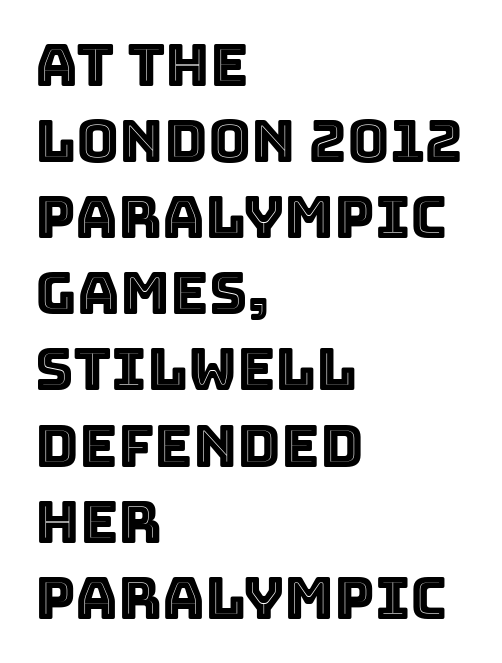
{"italic": "no", "width": "normal", "x_height": "large", "monospaced": "no", "underline": "no", "align": "left", "line_spacing": "normal", "line_spacing_ratio": 1.29, "letter_spacing": "normal", "letter_spacing_em": 0.0, "glyph_px": 59}
